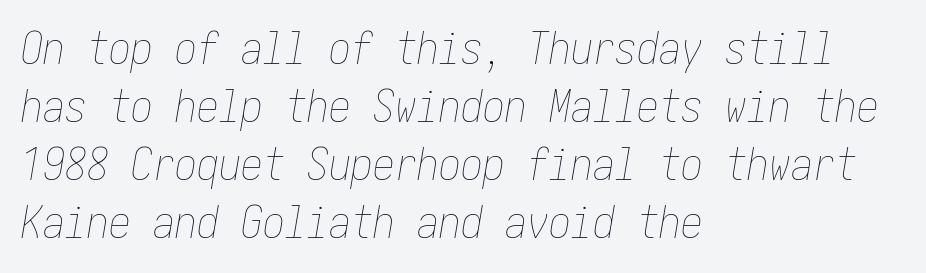
The image shows 44 px thin, condensed type, italic (leaning right); set left-aligned, normal line spacing (1.32x), normal letter spacing, not underlined; low stroke contrast and a medium x-height.
